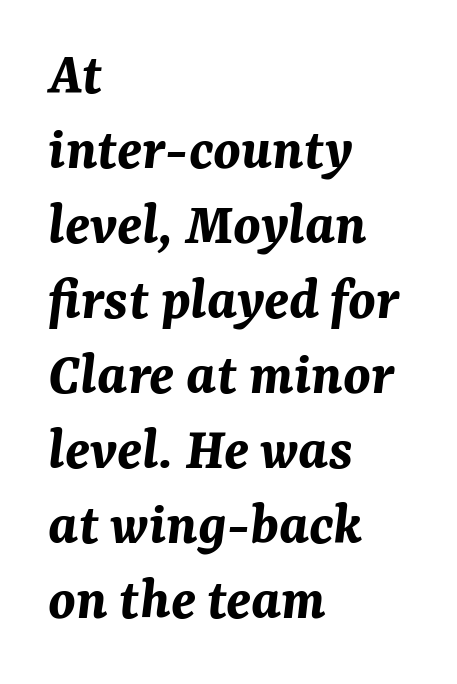
Q: Is the text bold? A: Yes.
Q: Is the text italic (slanted)? A: Yes, it leans right by about 7 degrees.
Q: Is the text underlined? A: No.
Q: How is the paragraph aligned? A: Left-aligned.
Q: Is the spacing between letters normal or unusually wide? A: Normal.
Q: Width (condensed, normal, or wide)? A: Normal.
Q: Stroke contrast? A: Medium.
Q: x-height? A: Medium.
Q: Monospaced? A: No.
